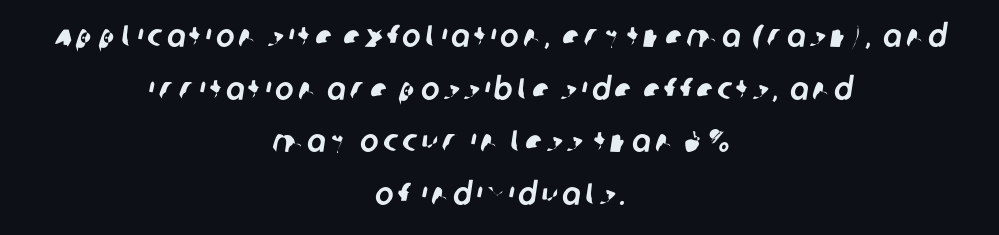
Q: Is the typeface a serif or a sans-serif typeface? A: Sans-serif.
Q: Is the text underlined? A: No.
Q: How is the paragraph aligned? A: Centered.
Q: Is the spacing between lines tight, normal or loose? A: Normal.
Q: Width (condensed, normal, or wide)? A: Normal.
Q: Stroke contrast? A: Low.
Q: x-height? A: Large.
Q: Monospaced? A: No.
